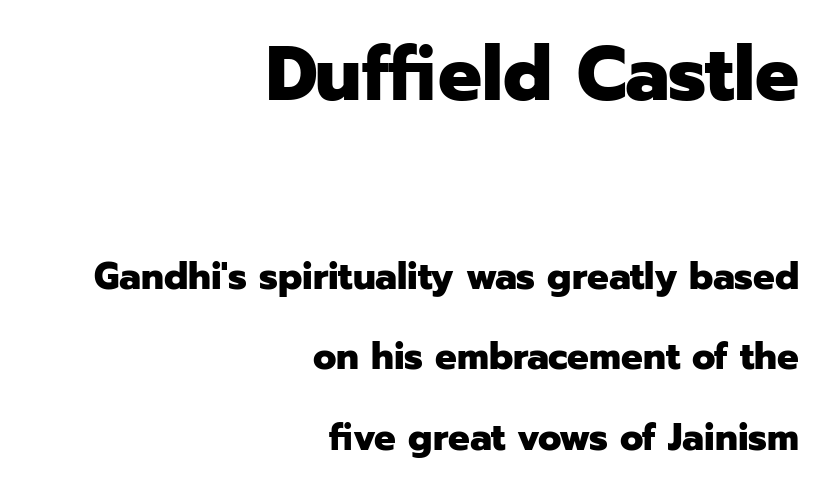
{"serif": "no", "italic": "no", "bold": "yes", "weight": "heavy", "width": "normal", "stroke_contrast": "low", "x_height": "medium", "monospaced": "no", "underline": "no", "align": "right", "line_spacing": "loose", "line_spacing_ratio": 2.12, "letter_spacing": "normal", "letter_spacing_em": 0.0, "larger_block": "first", "size_ratio": 2.03, "glyph_px": 77}
